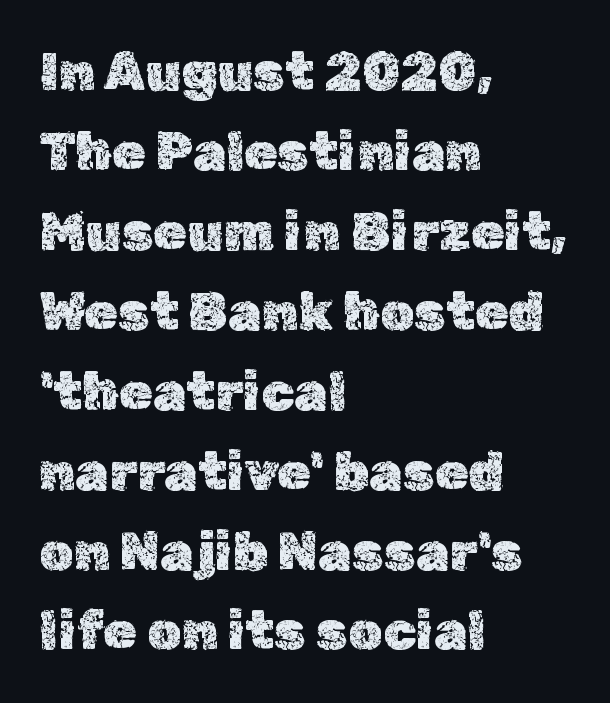
{"italic": "no", "width": "normal", "x_height": "medium", "monospaced": "no", "underline": "no", "align": "left", "line_spacing": "normal", "line_spacing_ratio": 1.48, "letter_spacing": "normal", "letter_spacing_em": 0.0, "glyph_px": 54}
